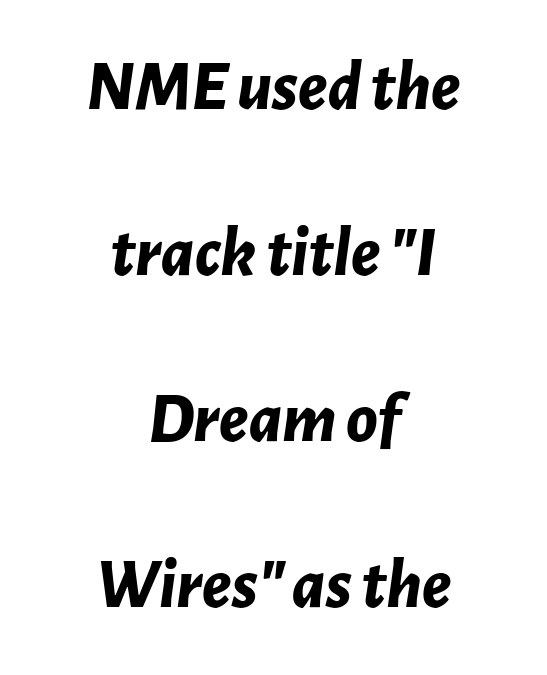
Observe the lean: these are italic letterforms. Reading down the block, each line starts at a different indent, mirrored at its end. The rendering uses natural spacing where letterforms have individual widths. Stroke thickness is high; the sample reads as a true bold.
